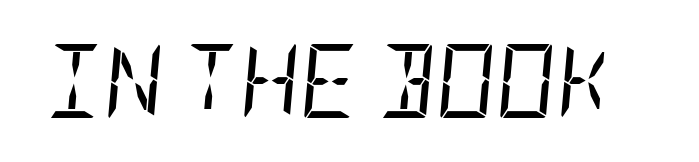
Q: Is the text bold? A: No.
Q: Is the text italic (slanted)? A: Yes, it leans right by about 5 degrees.
Q: Is the text underlined? A: No.
Q: Is the spacing between letters normal or unusually wide? A: Normal.
Q: Width (condensed, normal, or wide)? A: Condensed.
Q: Stroke contrast? A: Low.
Q: x-height? A: Large.
